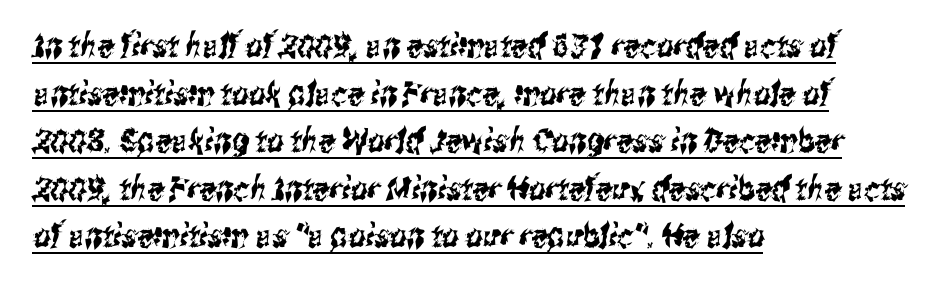
The image shows 33 px condensed sans-serif type; set left-aligned, normal line spacing (1.44x), normal letter spacing, underlined; medium stroke contrast and a medium x-height.
